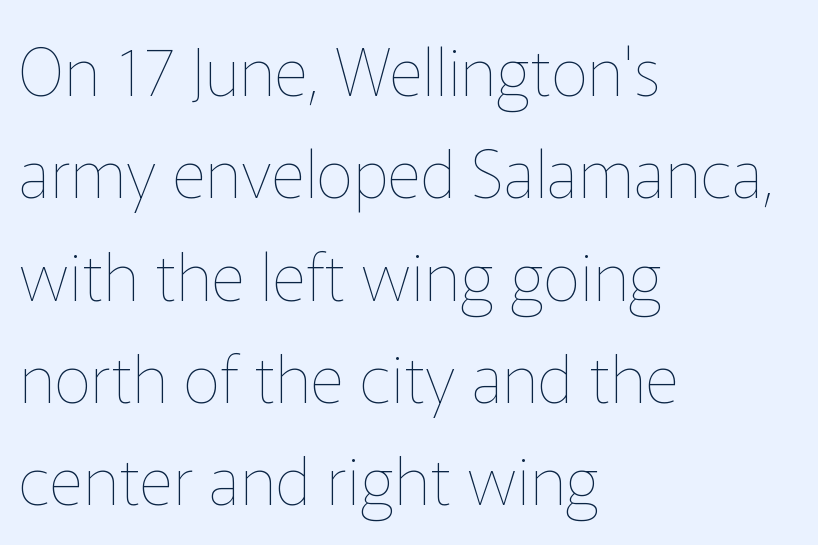
Q: Is the text bold? A: No.
Q: Is the text italic (slanted)? A: No, it is upright.
Q: Is the text underlined? A: No.
Q: How is the paragraph aligned? A: Left-aligned.
Q: Is the spacing between letters normal or unusually wide? A: Normal.
Q: Is the spacing between lines tight, normal or loose? A: Normal.
Q: Width (condensed, normal, or wide)? A: Normal.
Q: Stroke contrast? A: Low.
Q: x-height? A: Medium.
Q: Monospaced? A: No.
